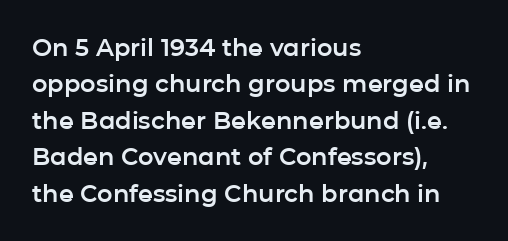
The image shows 24 px text type, upright; set left-aligned, normal line spacing (1.52x), normal letter spacing, not underlined.
